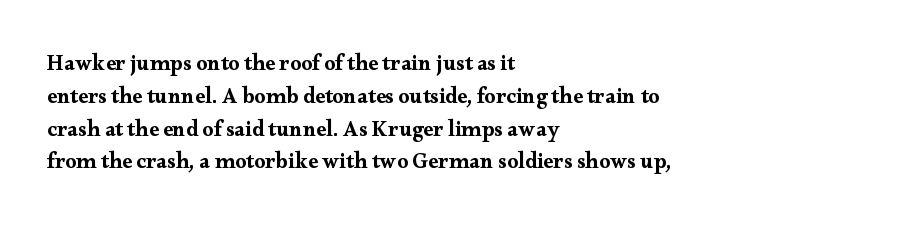
The image shows 22 px text type, upright; set left-aligned, normal line spacing (1.49x), normal letter spacing, not underlined.
